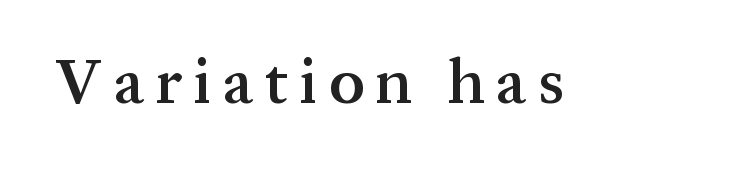
{"serif": "yes", "italic": "no", "bold": "semi", "weight": "semibold", "width": "normal", "stroke_contrast": "medium", "x_height": "medium", "monospaced": "no", "underline": "no", "glyph_px": 63}
